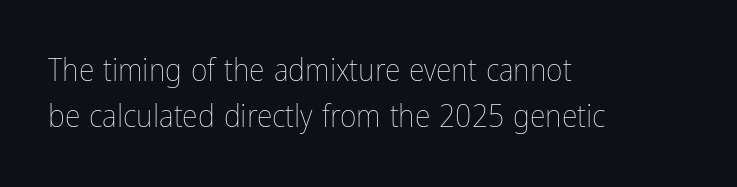
Q: Is the text bold? A: No.
Q: Is the text italic (slanted)? A: No, it is upright.
Q: Is the text underlined? A: No.
Q: How is the paragraph aligned? A: Left-aligned.
Q: Is the spacing between letters normal or unusually wide? A: Normal.
Q: Is the spacing between lines tight, normal or loose? A: Normal.
Q: Width (condensed, normal, or wide)? A: Condensed.
Q: Stroke contrast? A: Low.
Q: x-height? A: Medium.
Q: Monospaced? A: No.
